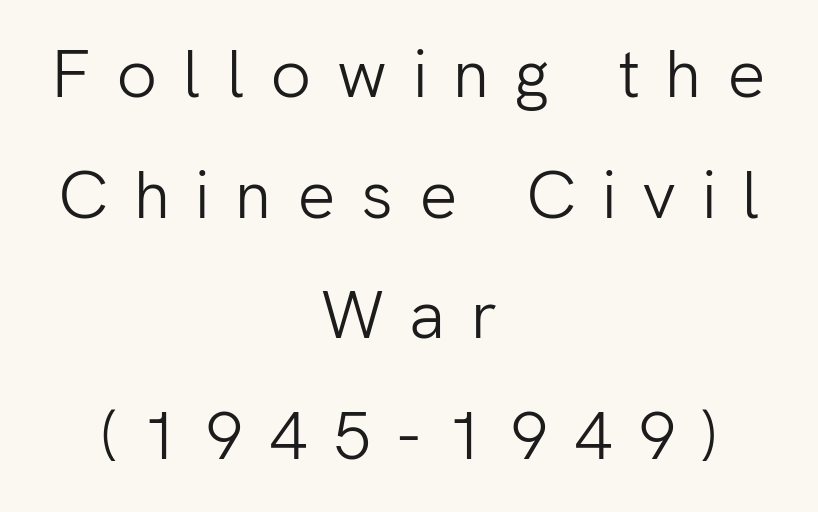
The image shows 67 px light sans-serif type, upright; set centered, line spacing 1.8x, unusually wide letter spacing (+0.38 em), not underlined; low stroke contrast and a medium x-height.
